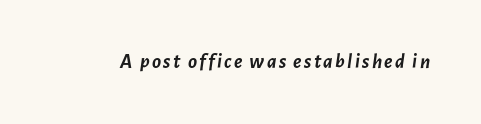
Q: Is the text bold? A: Yes.
Q: Is the text italic (slanted)? A: Yes, it leans right by about 7 degrees.
Q: Is the text underlined? A: No.
